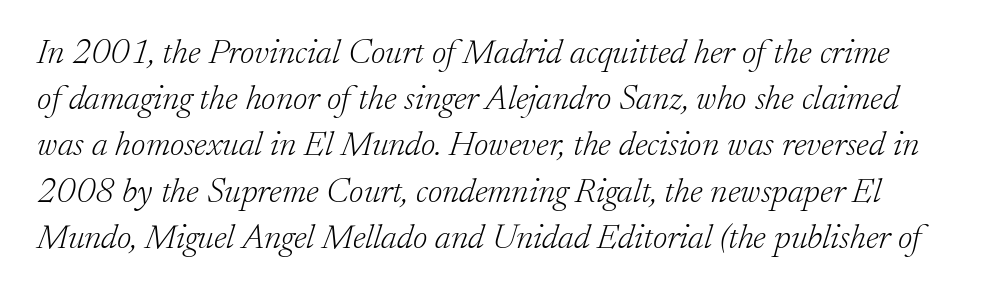
Q: Is the text bold? A: No.
Q: Is the text italic (slanted)? A: Yes, it leans right by about 17 degrees.
Q: Is the typeface a serif or a sans-serif typeface? A: Serif.
Q: Is the text underlined? A: No.
Q: Is the spacing between letters normal or unusually wide? A: Normal.
Q: Is the spacing between lines tight, normal or loose? A: Normal.
Q: Width (condensed, normal, or wide)? A: Normal.
Q: Stroke contrast? A: Low.
Q: x-height? A: Small.
Q: Monospaced? A: No.
